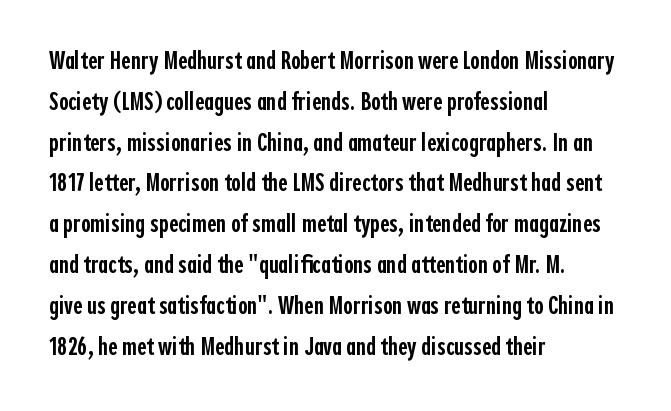
{"italic": "no", "bold": "semi", "underline": "no", "align": "left", "line_spacing": "normal", "line_spacing_ratio": 1.57, "letter_spacing": "normal", "letter_spacing_em": 0.0, "glyph_px": 26}
